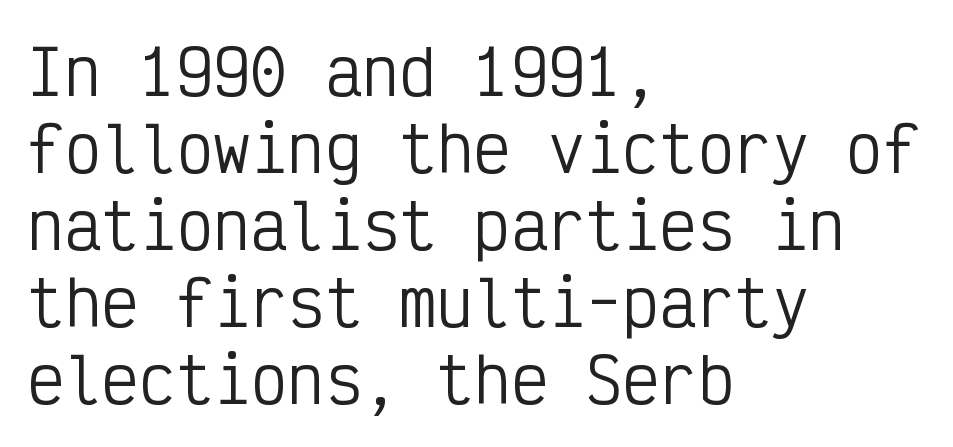
{"serif": "no", "italic": "no", "bold": "no", "weight": "regular", "width": "condensed", "stroke_contrast": "low", "x_height": "medium", "monospaced": "yes", "underline": "no", "align": "left", "line_spacing_ratio": 1.24, "letter_spacing": "normal", "letter_spacing_em": 0.0, "glyph_px": 62}
